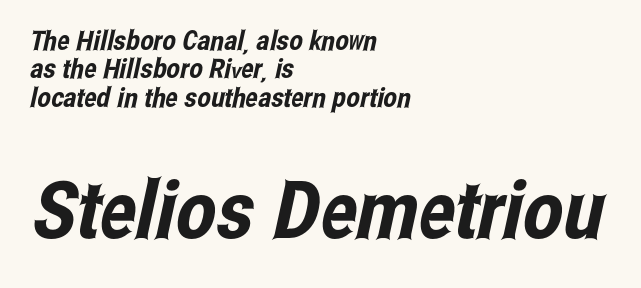
Q: Is the typeface a serif or a sans-serif typeface? A: Sans-serif.
Q: Is the text underlined? A: No.
Q: How is the paragraph aligned? A: Left-aligned.
Q: Is the spacing between letters normal or unusually wide? A: Normal.
Q: Is the spacing between lines tight, normal or loose? A: Tight.
Q: Which block of text is set in a larger size, the first (top) or the second (bottom)? A: The second (bottom) one.
Q: Width (condensed, normal, or wide)? A: Condensed.
Q: Stroke contrast? A: Low.
Q: x-height? A: Medium.
Q: Monospaced? A: No.
